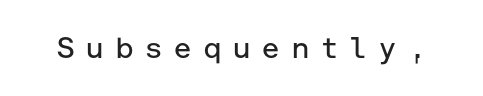
Tracking here is generous; glyphs stand well apart from one another. Style check: upright. Regarding serifs, this sample does without them. The passage shown is not bold in any degree.
